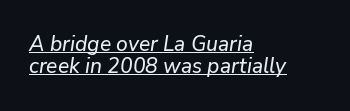
The image shows 21 px text type, italic (leaning right); set left-aligned, tight line spacing (1.05x), normal letter spacing, underlined.
